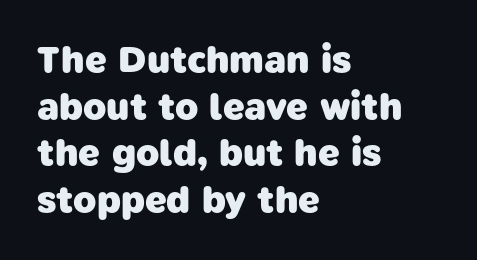
Line starts are locked; line ends wander. Is this a fixed-width face? No — the glyphs have proportional, varying widths. Observe the ordinary spacing: letters are neighbours, not strangers. Plain, unruled lines of type. This is heavy type, rendered in bold. Each letter's strokes conclude bluntly, with no projecting serifs.
